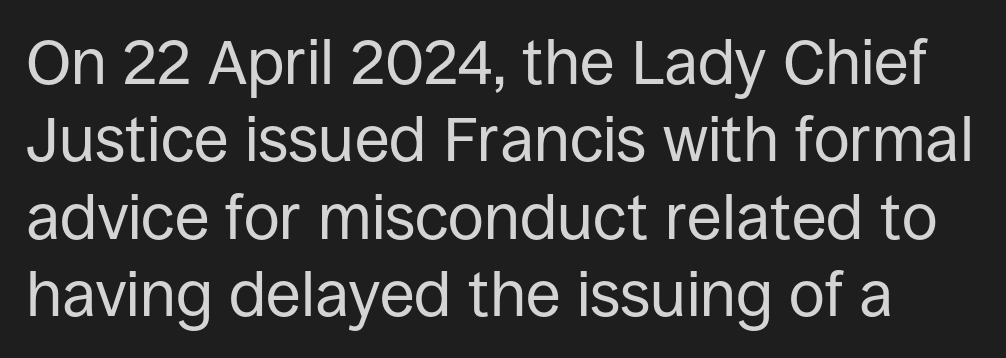
The image shows 63 px regular-weight sans-serif type, upright; set line spacing 1.23x, normal letter spacing, not underlined; low stroke contrast and a large x-height.
